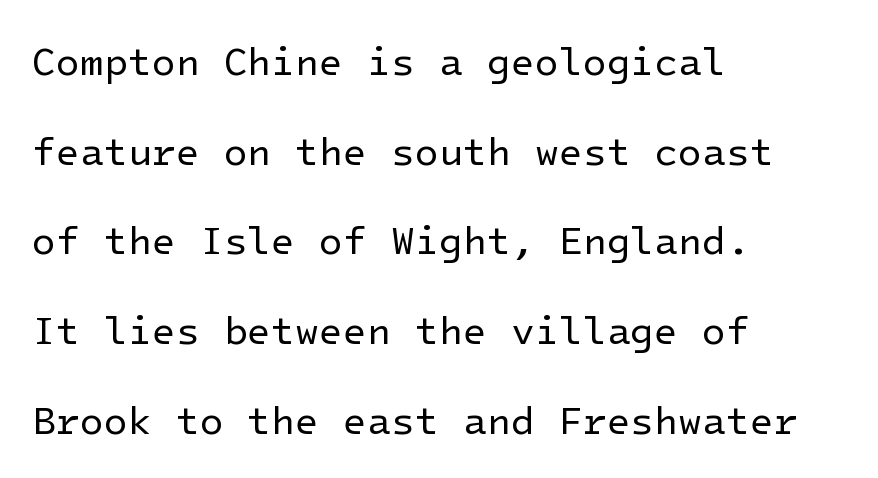
Q: Is the text bold? A: No.
Q: Is the text italic (slanted)? A: No, it is upright.
Q: Is the typeface a serif or a sans-serif typeface? A: Sans-serif.
Q: Is the text underlined? A: No.
Q: How is the paragraph aligned? A: Left-aligned.
Q: Is the spacing between letters normal or unusually wide? A: Normal.
Q: Is the spacing between lines tight, normal or loose? A: Loose.
Q: Width (condensed, normal, or wide)? A: Normal.
Q: Stroke contrast? A: Low.
Q: x-height? A: Medium.
